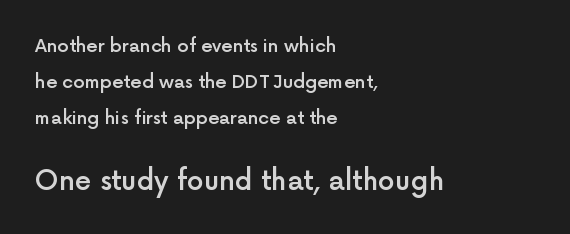
The image shows 27 px text type, upright; set left-aligned, loose line spacing (2.0x), normal letter spacing, not underlined; the second (bottom) block is 1.5x larger.
